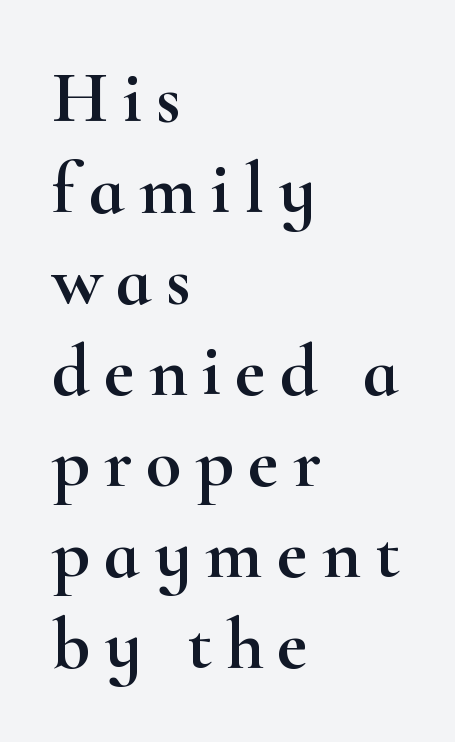
Q: Is the text italic (slanted)? A: No, it is upright.
Q: Is the typeface a serif or a sans-serif typeface? A: Serif.
Q: Is the text underlined? A: No.
Q: How is the paragraph aligned? A: Left-aligned.
Q: Width (condensed, normal, or wide)? A: Wide.
Q: Stroke contrast? A: High.
Q: x-height? A: Small.
Q: Monospaced? A: No.
